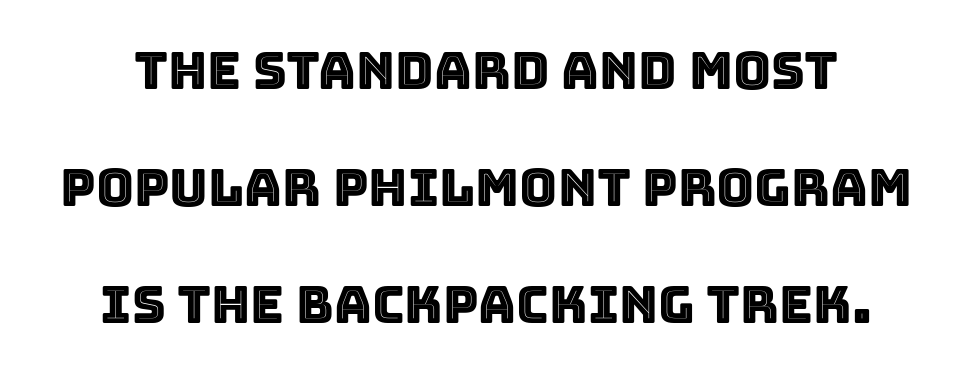
Q: Is the text italic (slanted)? A: No, it is upright.
Q: Is the text underlined? A: No.
Q: Is the spacing between letters normal or unusually wide? A: Normal.
Q: Is the spacing between lines tight, normal or loose? A: Loose.
Q: Width (condensed, normal, or wide)? A: Normal.
Q: x-height? A: Large.
Q: Monospaced? A: No.
